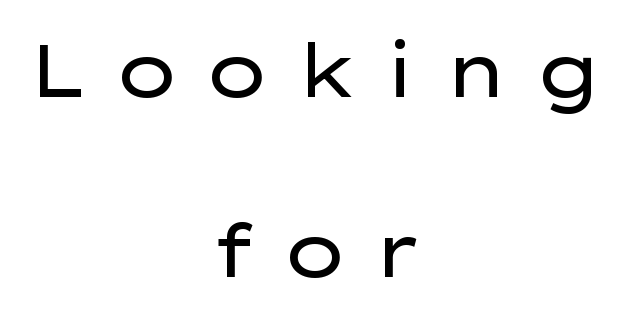
Unmarked baselines from the first word to the last. Is this a fixed-width face? No — the glyphs have proportional, varying widths. Look at the bottom of the vertical strokes: they stop flat, with no serifs. Is this a heavy cut? Hardly; it is regular or lighter. Vertically, the passage feels expansive, rows floating well apart. If you drew a line through each stem, it would be perfectly vertical.
